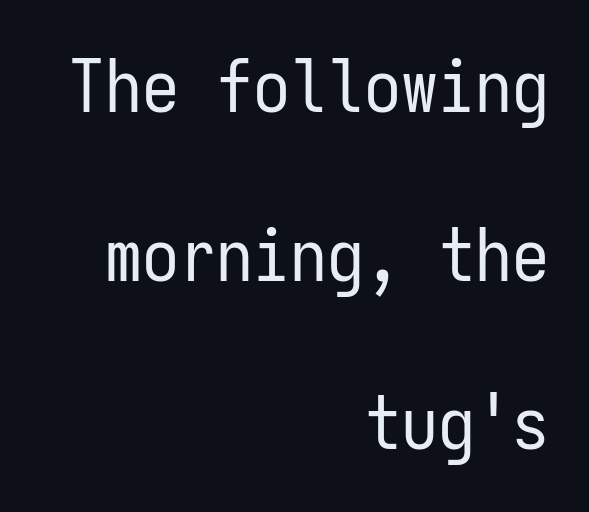
Students, observe: this is what heavily led, spacious text looks like. The designer went with a sans here, leaving each stem footless. Rule under the text: the space is simply empty. The font sits on the lighter half of the weight spectrum, regular included. The letters stand upright; this is a roman face.
